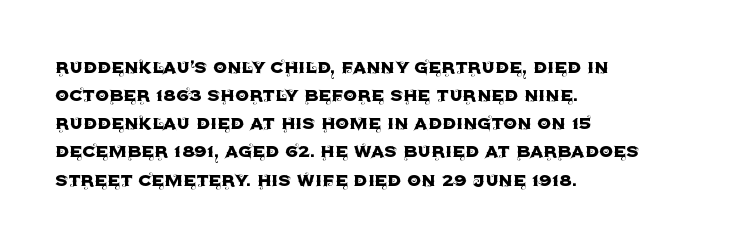
The image shows 22 px text type, upright; set left-aligned, normal line spacing (1.28x), normal letter spacing, not underlined.
